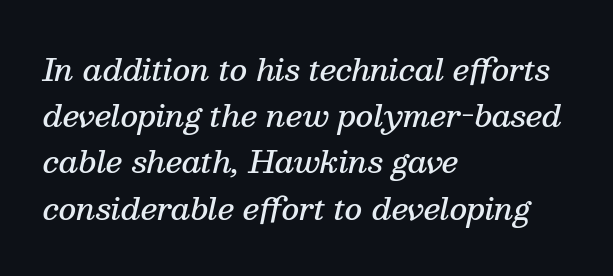
The image shows 30 px semibold serif type, italic (leaning right); set left-aligned, normal line spacing (1.54x), normal letter spacing, not underlined; medium stroke contrast and a medium x-height.
